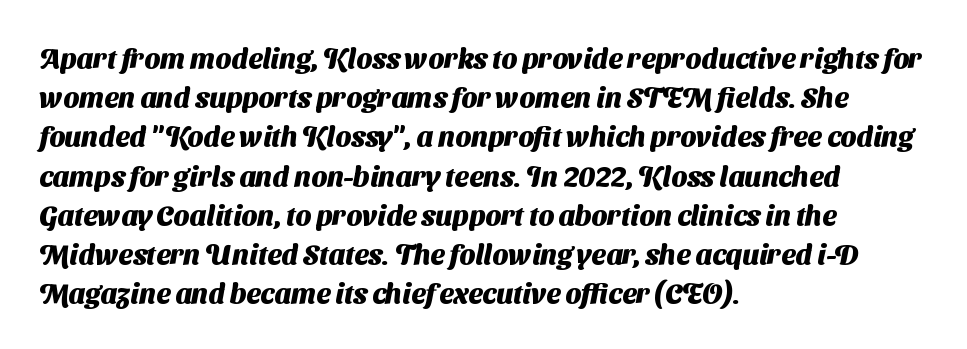
Q: Is the text bold? A: Yes.
Q: Is the typeface a serif or a sans-serif typeface? A: Sans-serif.
Q: Is the text underlined? A: No.
Q: How is the paragraph aligned? A: Left-aligned.
Q: Is the spacing between letters normal or unusually wide? A: Normal.
Q: Is the spacing between lines tight, normal or loose? A: Normal.
Q: Width (condensed, normal, or wide)? A: Normal.
Q: Stroke contrast? A: Medium.
Q: x-height? A: Medium.
Q: Monospaced? A: No.
